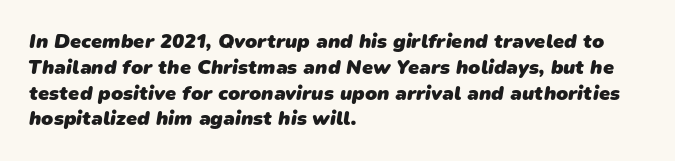
{"bold": "yes", "underline": "no", "align": "left", "line_spacing": "normal", "line_spacing_ratio": 1.29, "letter_spacing": "normal", "letter_spacing_em": 0.0, "glyph_px": 20}
